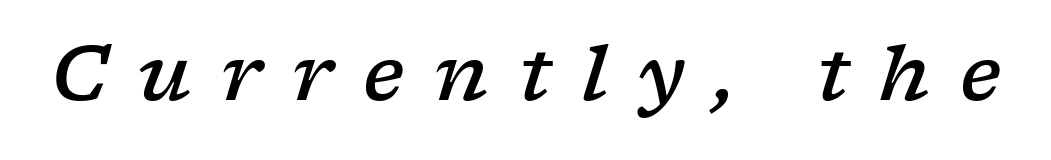
Type without underlining. As a designer I'd log this as weight 600, semibold. Spacing verdict: proportional, widths tailored to each character. Characters follow at a spacing far wider than the type designer built in. The passage shown leans; its letterforms are oblique.
